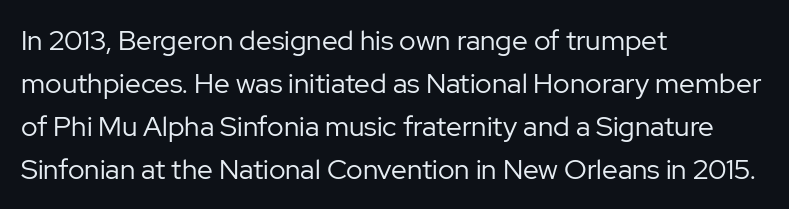
{"serif": "no", "italic": "no", "bold": "no", "weight": "regular", "width": "normal", "stroke_contrast": "low", "x_height": "medium", "monospaced": "no", "underline": "no", "align": "left", "line_spacing": "normal", "line_spacing_ratio": 1.53, "letter_spacing": "normal", "letter_spacing_em": 0.0, "glyph_px": 28}
